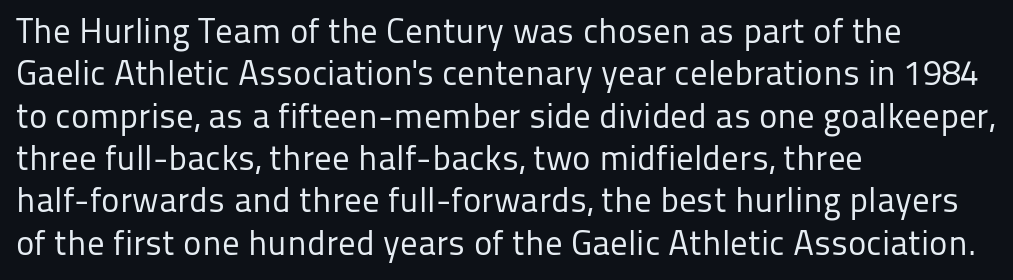
The image shows 35 px regular-weight sans-serif type, upright; set left-aligned, line spacing 1.21x, normal letter spacing, not underlined; low stroke contrast and a medium x-height.
